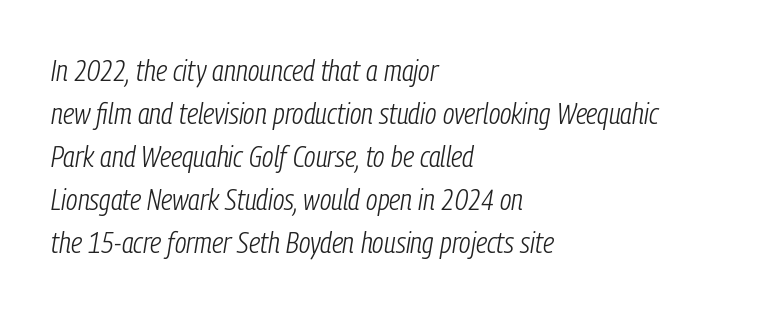
Q: Is the text bold? A: No.
Q: Is the text italic (slanted)? A: Yes, it leans right by about 9 degrees.
Q: Is the text underlined? A: No.
Q: How is the paragraph aligned? A: Left-aligned.
Q: Is the spacing between letters normal or unusually wide? A: Normal.
Q: Is the spacing between lines tight, normal or loose? A: Normal.
Q: Width (condensed, normal, or wide)? A: Condensed.
Q: Stroke contrast? A: Low.
Q: x-height? A: Medium.
Q: Monospaced? A: No.
